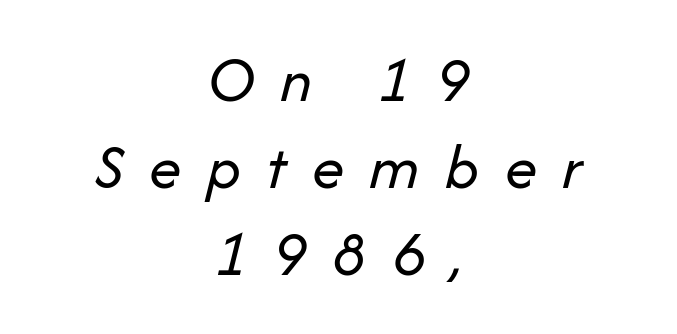
Q: Is the text bold? A: No.
Q: Is the text italic (slanted)? A: Yes, it leans right by about 14 degrees.
Q: Is the text underlined? A: No.
Q: How is the paragraph aligned? A: Centered.
Q: Is the spacing between letters normal or unusually wide? A: Unusually wide.
Q: Is the spacing between lines tight, normal or loose? A: Normal.
Q: Width (condensed, normal, or wide)? A: Normal.
Q: Stroke contrast? A: Low.
Q: x-height? A: Medium.
Q: Monospaced? A: No.
